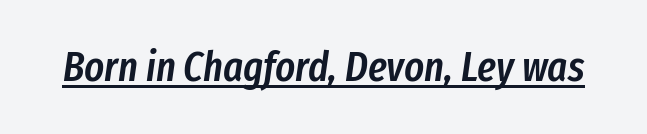
{"italic": "yes", "lean": "right", "slant_degrees": 8, "bold": "semi", "weight": "semibold", "width": "condensed", "stroke_contrast": "low", "x_height": "medium", "monospaced": "no", "underline": "yes", "letter_spacing": "normal", "letter_spacing_em": 0.0, "glyph_px": 42}
